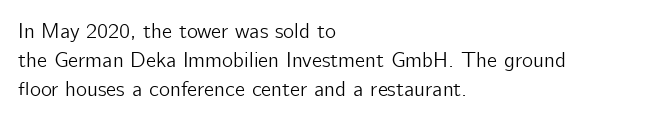
Q: Is the text italic (slanted)? A: No, it is upright.
Q: Is the text underlined? A: No.
Q: How is the paragraph aligned? A: Left-aligned.
Q: Is the spacing between letters normal or unusually wide? A: Normal.
Q: Is the spacing between lines tight, normal or loose? A: Normal.
